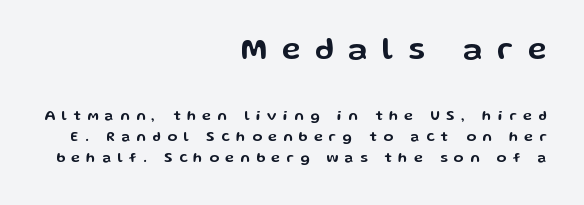
The image shows 31 px wide sans-serif type, upright; set right-aligned, normal line spacing (1.52x), unusually wide letter spacing (+0.47 em), not underlined; the first (top) block is 2.21x larger; low stroke contrast and a medium x-height.
